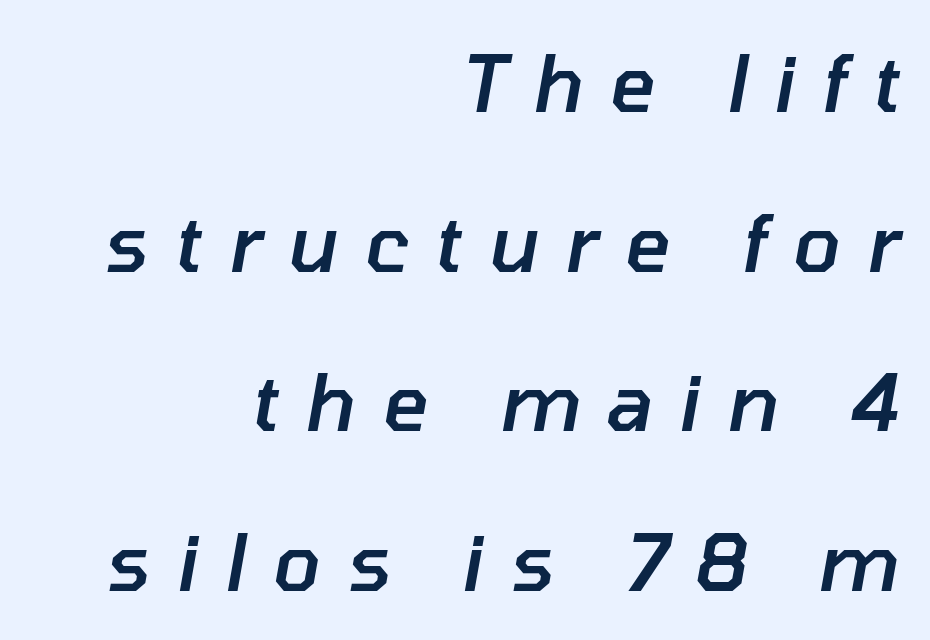
This rendering widens character spacing well past its baseline value. Quick note: underline off. This is moderately heavy type, rendered in semibold. Each new line begins a long way beneath the previous one. A student would call this right alignment; a typographer would say flush right, rag left.
